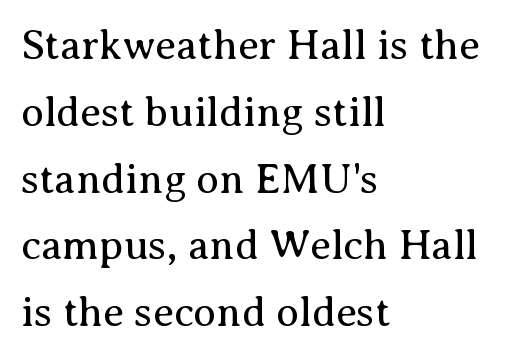
{"serif": "yes", "italic": "no", "bold": "no", "weight": "regular", "width": "normal", "stroke_contrast": "medium", "x_height": "medium", "monospaced": "no", "underline": "no", "align": "left", "line_spacing": "normal", "line_spacing_ratio": 1.59, "letter_spacing": "normal", "letter_spacing_em": 0.0, "glyph_px": 42}
